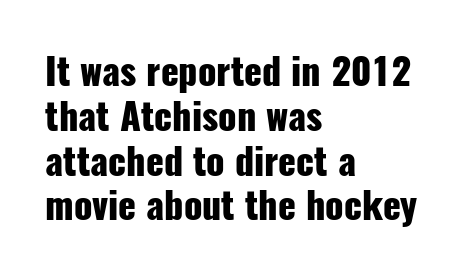
The image shows 37 px heavy, condensed sans-serif type, upright; set left-aligned, line spacing 1.21x, normal letter spacing, not underlined; low stroke contrast and a medium x-height.
